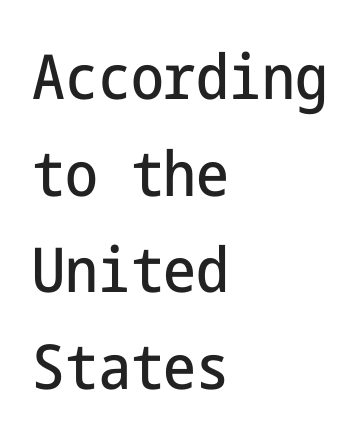
{"serif": "no", "italic": "no", "width": "condensed", "stroke_contrast": "low", "x_height": "medium", "underline": "no", "align": "left", "line_spacing": "normal", "line_spacing_ratio": 1.56, "letter_spacing": "normal", "letter_spacing_em": 0.0, "glyph_px": 62}
